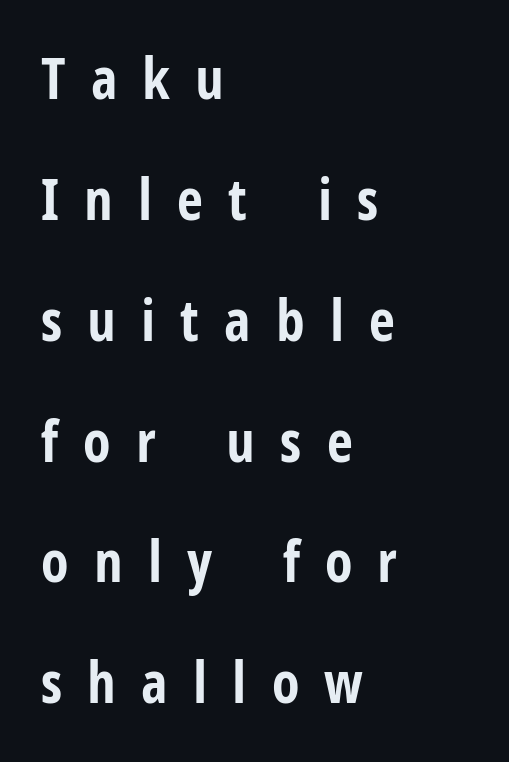
{"serif": "no", "italic": "no", "bold": "yes", "weight": "bold", "width": "condensed", "stroke_contrast": "low", "x_height": "medium", "monospaced": "no", "underline": "no", "align": "left", "line_spacing": "loose", "line_spacing_ratio": 2.12, "letter_spacing": "wide", "letter_spacing_em": 0.44, "glyph_px": 57}
